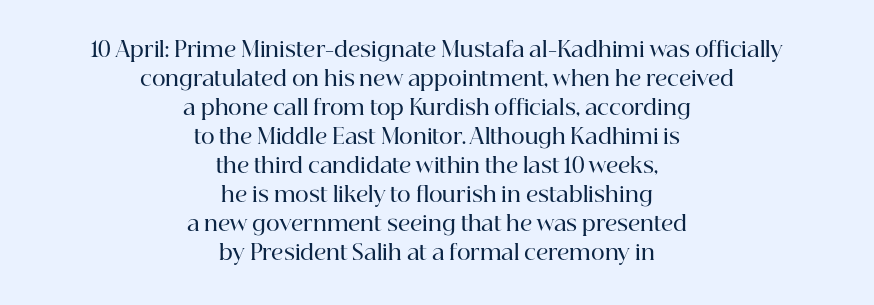
{"italic": "no", "bold": "semi", "underline": "no", "align": "center", "line_spacing": "normal", "line_spacing_ratio": 1.38, "letter_spacing": "normal", "letter_spacing_em": 0.0, "glyph_px": 21}
